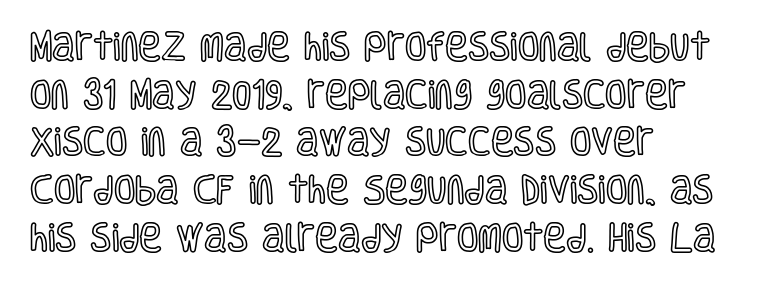
Q: Is the text italic (slanted)? A: No, it is upright.
Q: Is the text underlined? A: No.
Q: How is the paragraph aligned? A: Left-aligned.
Q: Is the spacing between letters normal or unusually wide? A: Normal.
Q: Is the spacing between lines tight, normal or loose? A: Normal.
Q: Width (condensed, normal, or wide)? A: Condensed.
Q: x-height? A: Large.
Q: Monospaced? A: No.
